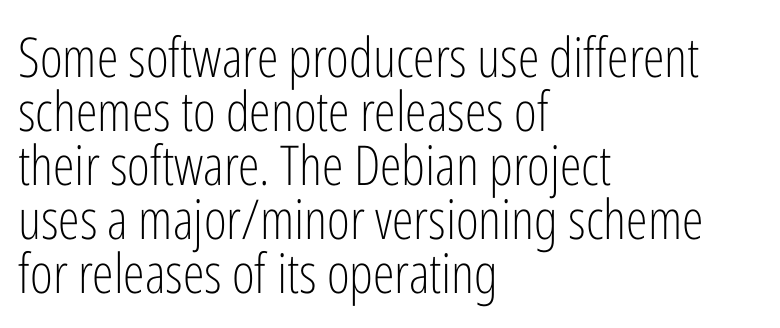
Q: Is the text bold? A: No.
Q: Is the text italic (slanted)? A: No, it is upright.
Q: Is the typeface a serif or a sans-serif typeface? A: Sans-serif.
Q: Is the text underlined? A: No.
Q: How is the paragraph aligned? A: Left-aligned.
Q: Is the spacing between letters normal or unusually wide? A: Normal.
Q: Is the spacing between lines tight, normal or loose? A: Tight.
Q: Width (condensed, normal, or wide)? A: Condensed.
Q: Stroke contrast? A: Low.
Q: x-height? A: Medium.
Q: Monospaced? A: No.
